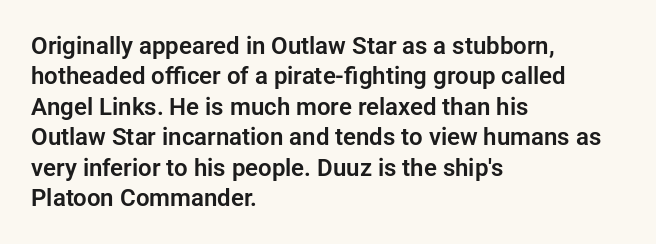
Unmarked baselines from the first word to the last. Short and long lines alike share a common starting point at left. The horizontal fit of the characters is conventional and even. Leading matches the norm, producing a regular column. In terms of posture, this sample is upright.
